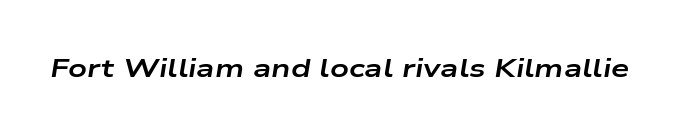
{"italic": "yes", "lean": "right", "slant_degrees": 9, "bold": "yes", "underline": "no", "letter_spacing": "normal", "letter_spacing_em": 0.0, "glyph_px": 26}
